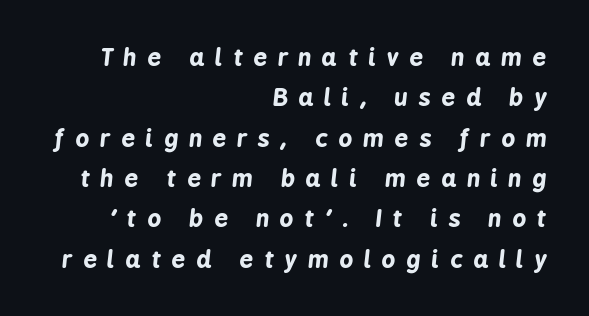
{"italic": "yes", "lean": "right", "slant_degrees": 6, "bold": "yes", "underline": "no", "align": "right", "line_spacing": "normal", "line_spacing_ratio": 1.68, "letter_spacing": "wide", "letter_spacing_em": 0.45, "glyph_px": 24}
